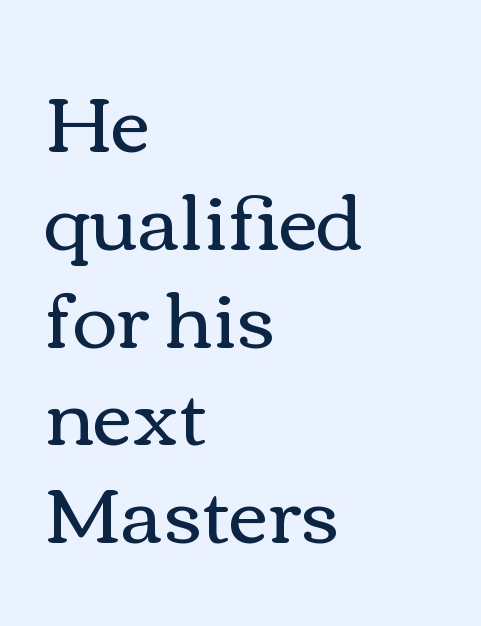
{"italic": "no", "bold": "no", "weight": "regular", "width": "wide", "stroke_contrast": "medium", "x_height": "medium", "monospaced": "no", "underline": "no", "align": "left", "line_spacing": "normal", "line_spacing_ratio": 1.27, "letter_spacing": "normal", "letter_spacing_em": 0.0, "glyph_px": 77}
